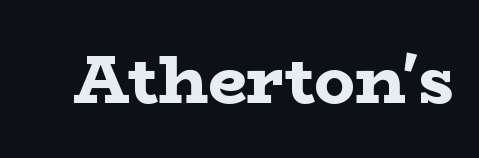
The image shows 68 px bold, wide serif type, upright; set normal letter spacing, not underlined; low stroke contrast and a medium x-height.
